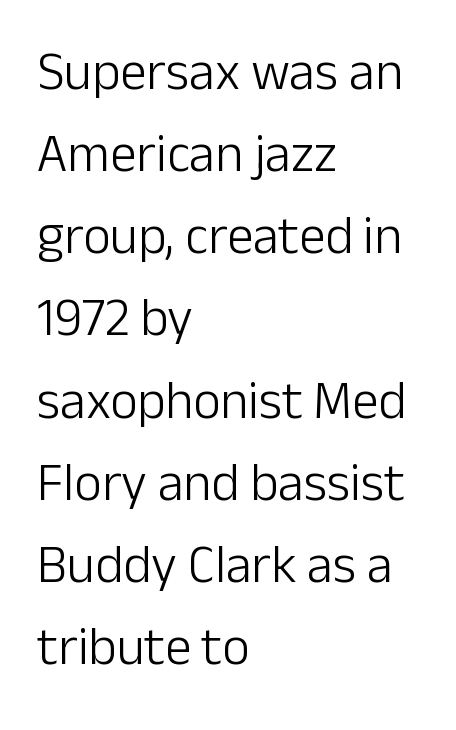
The image shows 53 px light sans-serif type, upright; set left-aligned, normal line spacing (1.55x), normal letter spacing, not underlined; low stroke contrast and a medium x-height.
